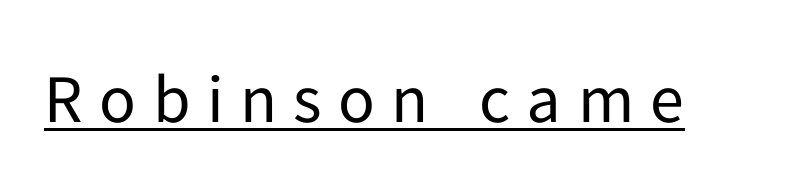
Caption: lettering with a line underneath. Caption: expanded tracking, letters set apart. Every stem runs plumb, perpendicular to the baseline. Each letter keeps its own natural width here, so spacing adapts to shape. Type style note: lacks serifs. No chunkiness to these letters — they're not bold.
